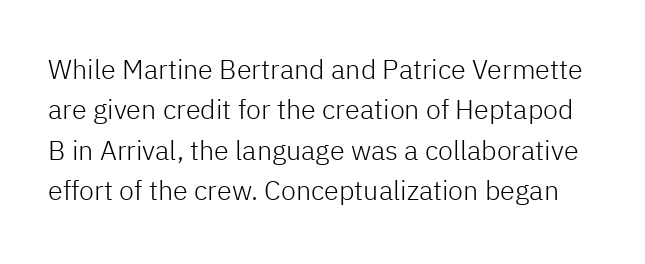
Q: Is the text bold? A: No.
Q: Is the text italic (slanted)? A: No, it is upright.
Q: Is the text underlined? A: No.
Q: Is the spacing between letters normal or unusually wide? A: Normal.
Q: Is the spacing between lines tight, normal or loose? A: Normal.
